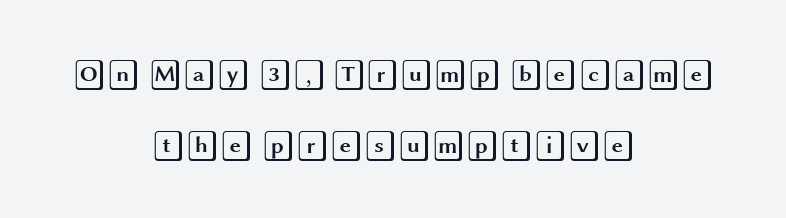
You can tell it's not italic because the verticals are truly vertical. Short note: letters normally spaced. Summary of vertical rhythm: relaxed, with wide interline spacing. Neither beginnings nor endings align; midpoints do.
